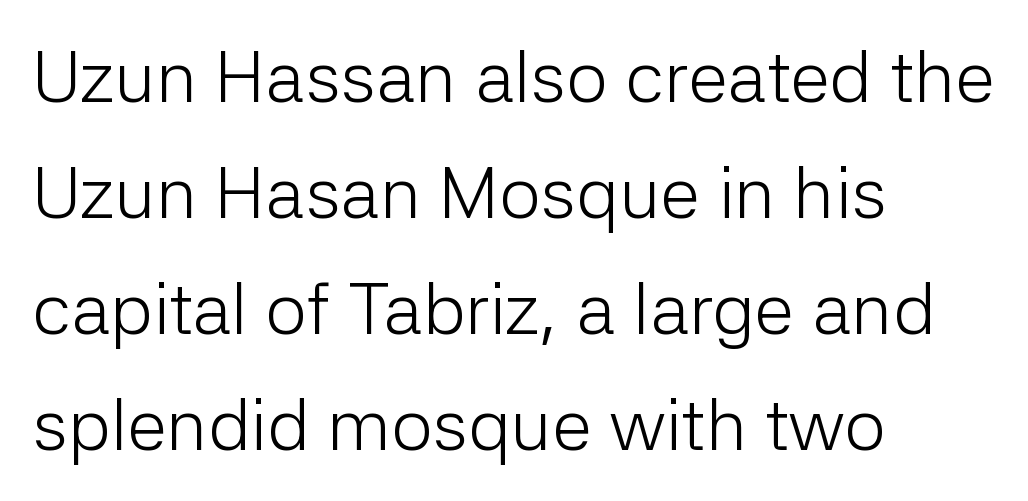
Are there feet on the stems? There aren't — it's a sans. Spacing between characters is what you'd get straight out of the box. A roman cut, with each character standing at attention. Each letter keeps its own natural width here, so spacing adapts to shape. Is there much room between lines? A standard amount, neither cramped nor airy.
